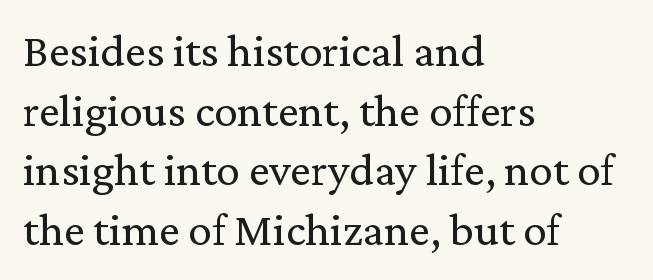
The typesetting does not lean heavy: it is not bold. Does the copy run flush right? No — it runs flush left. Unlike a clean sans, this face finishes its strokes with serifs. This block has exactly the height ordinary leading produces.
